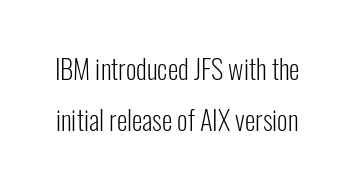
Q: Is the text bold? A: No.
Q: Is the text italic (slanted)? A: No, it is upright.
Q: Is the text underlined? A: No.
Q: Is the spacing between letters normal or unusually wide? A: Normal.
